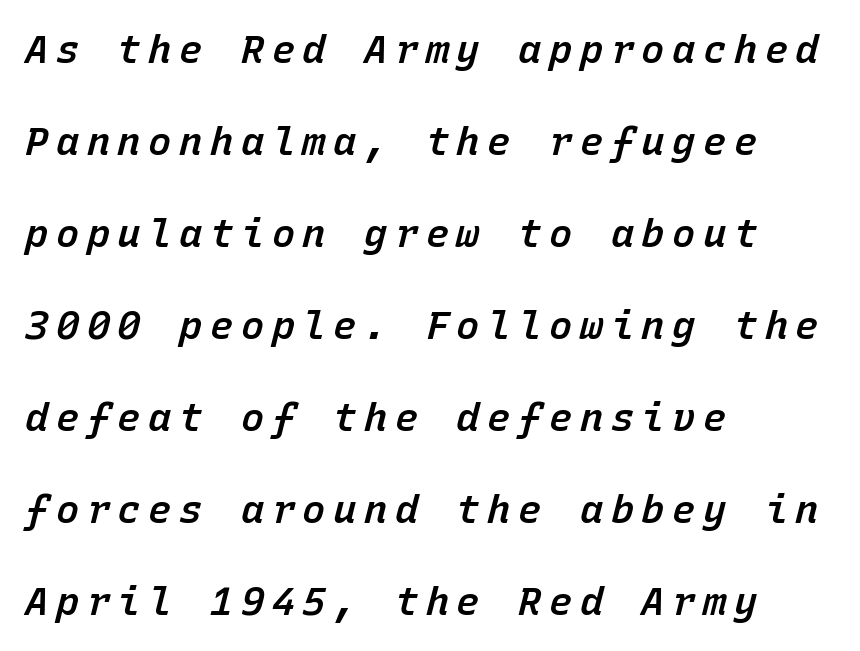
The image shows 39 px semibold type, italic (leaning right), monospaced; set left-aligned, loose line spacing (2.36x), not underlined; low stroke contrast and a medium x-height.
